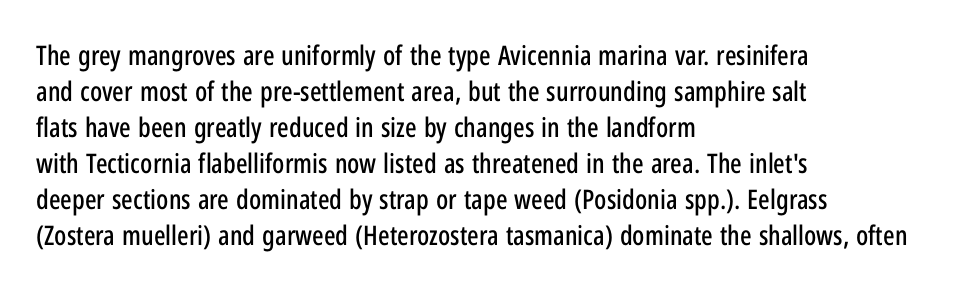
The image shows 27 px text type, upright; set left-aligned, normal line spacing (1.33x), normal letter spacing, not underlined.
